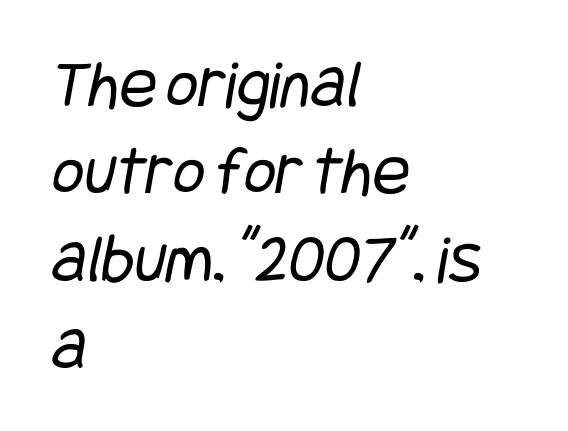
The image shows 70 px regular-weight, condensed sans-serif type; set left-aligned, normal line spacing (1.25x), normal letter spacing, not underlined; low stroke contrast and a large x-height.
